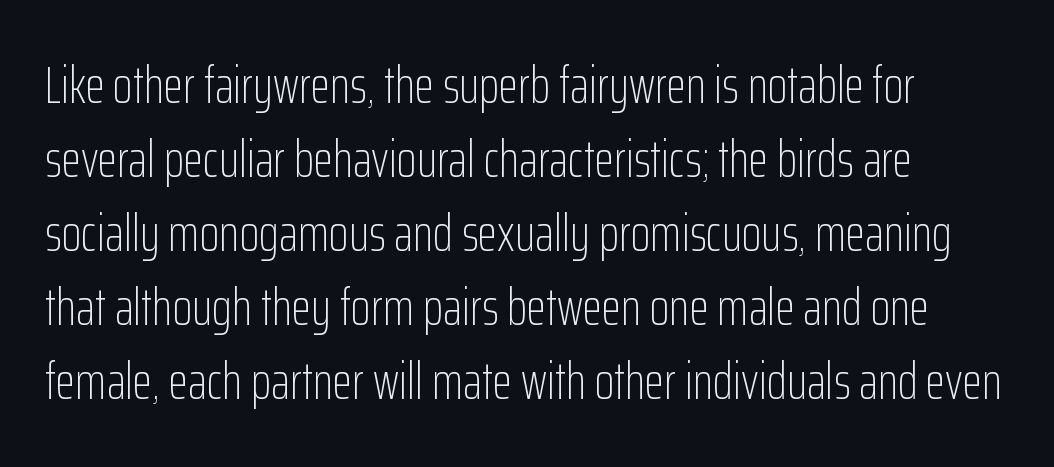
The image shows 51 px light, condensed sans-serif type, upright; set left-aligned, normal line spacing (1.45x), normal letter spacing, not underlined; low stroke contrast and a medium x-height.
